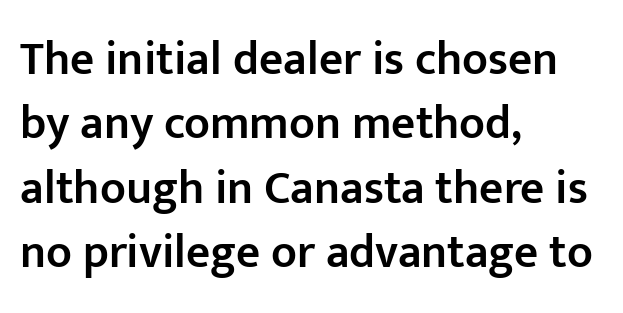
Q: Is the text bold? A: Semi-bold.
Q: Is the text italic (slanted)? A: No, it is upright.
Q: Is the typeface a serif or a sans-serif typeface? A: Sans-serif.
Q: Is the text underlined? A: No.
Q: How is the paragraph aligned? A: Left-aligned.
Q: Is the spacing between letters normal or unusually wide? A: Normal.
Q: Is the spacing between lines tight, normal or loose? A: Normal.
Q: Width (condensed, normal, or wide)? A: Normal.
Q: Stroke contrast? A: Low.
Q: x-height? A: Medium.
Q: Monospaced? A: No.
